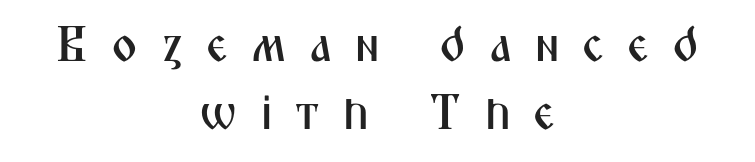
{"serif": "no", "italic": "no", "width": "condensed", "stroke_contrast": "medium", "x_height": "medium", "monospaced": "no", "underline": "no", "align": "center", "line_spacing": "normal", "line_spacing_ratio": 1.37, "letter_spacing": "wide", "letter_spacing_em": 0.45, "glyph_px": 50}
